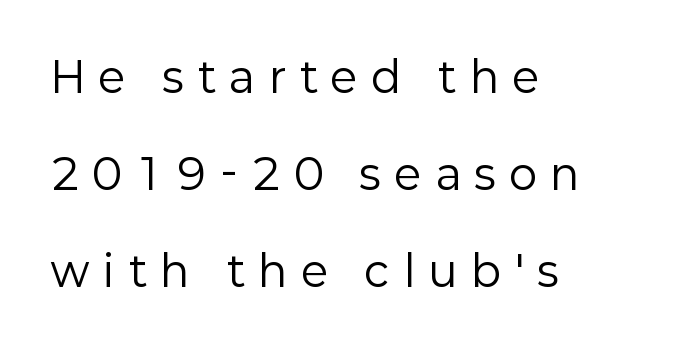
Q: Is the text bold? A: No.
Q: Is the text italic (slanted)? A: No, it is upright.
Q: Is the typeface a serif or a sans-serif typeface? A: Sans-serif.
Q: Is the text underlined? A: No.
Q: How is the paragraph aligned? A: Left-aligned.
Q: Is the spacing between letters normal or unusually wide? A: Unusually wide.
Q: Is the spacing between lines tight, normal or loose? A: Loose.
Q: Width (condensed, normal, or wide)? A: Normal.
Q: Stroke contrast? A: Low.
Q: x-height? A: Medium.
Q: Monospaced? A: No.
